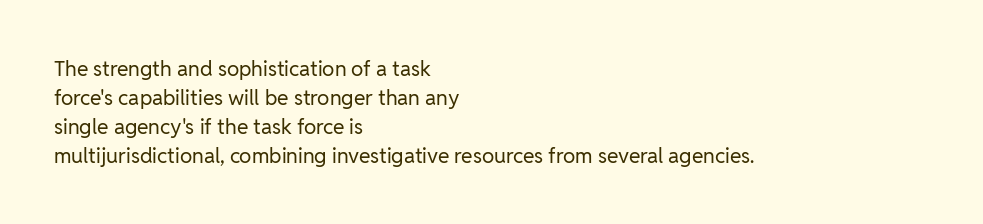
The image shows 21 px text type, upright; set left-aligned, normal line spacing (1.38x), normal letter spacing, not underlined.
